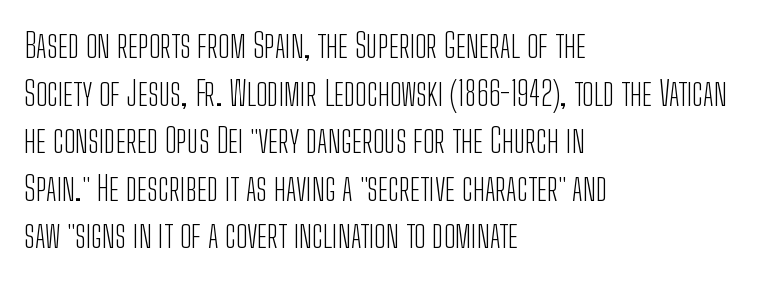
Q: Is the text bold? A: No.
Q: Is the text italic (slanted)? A: No, it is upright.
Q: Is the typeface a serif or a sans-serif typeface? A: Sans-serif.
Q: Is the text underlined? A: No.
Q: How is the paragraph aligned? A: Left-aligned.
Q: Is the spacing between letters normal or unusually wide? A: Normal.
Q: Is the spacing between lines tight, normal or loose? A: Normal.
Q: Width (condensed, normal, or wide)? A: Condensed.
Q: Stroke contrast? A: Low.
Q: x-height? A: Medium.
Q: Monospaced? A: No.
